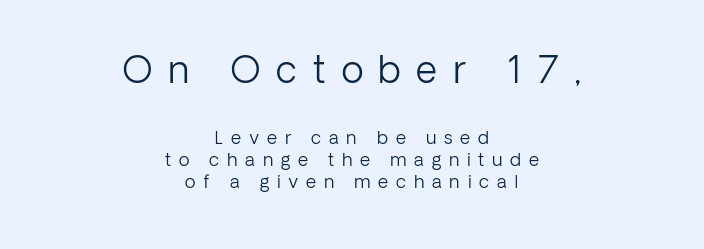
The image shows 37 px light sans-serif type, upright; set centered, line spacing 1.23x, unusually wide letter spacing (+0.43 em), not underlined; the first (top) block is 2.06x larger; low stroke contrast and a medium x-height.
